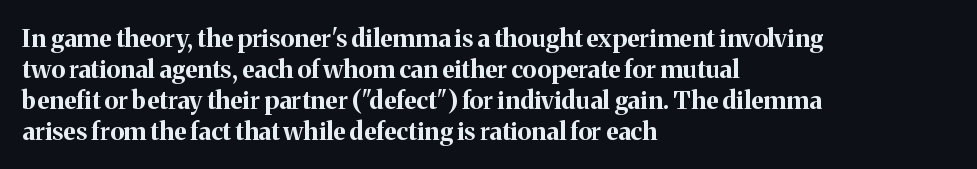
The image shows 25 px bold type, upright; set left-aligned, line spacing 1.24x, normal letter spacing, not underlined.
